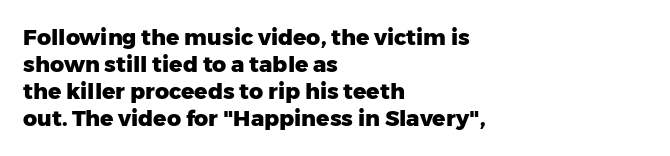
Q: Is the text bold? A: Yes.
Q: Is the text italic (slanted)? A: No, it is upright.
Q: Is the text underlined? A: No.
Q: How is the paragraph aligned? A: Left-aligned.
Q: Is the spacing between letters normal or unusually wide? A: Normal.
